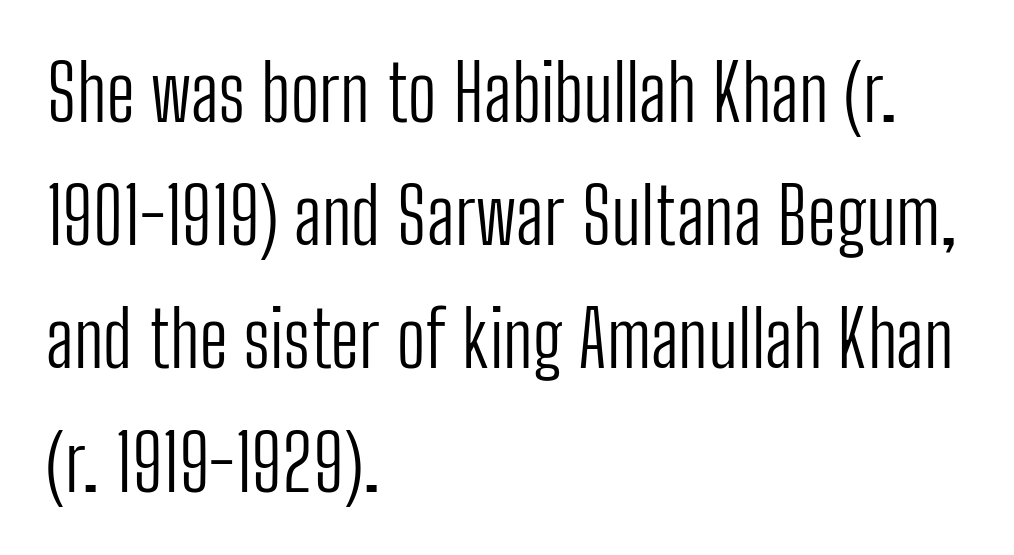
{"serif": "no", "italic": "no", "bold": "no", "weight": "light", "width": "condensed", "stroke_contrast": "low", "x_height": "medium", "monospaced": "no", "underline": "no", "align": "left", "line_spacing": "normal", "line_spacing_ratio": 1.6, "letter_spacing": "normal", "letter_spacing_em": 0.0, "glyph_px": 77}
